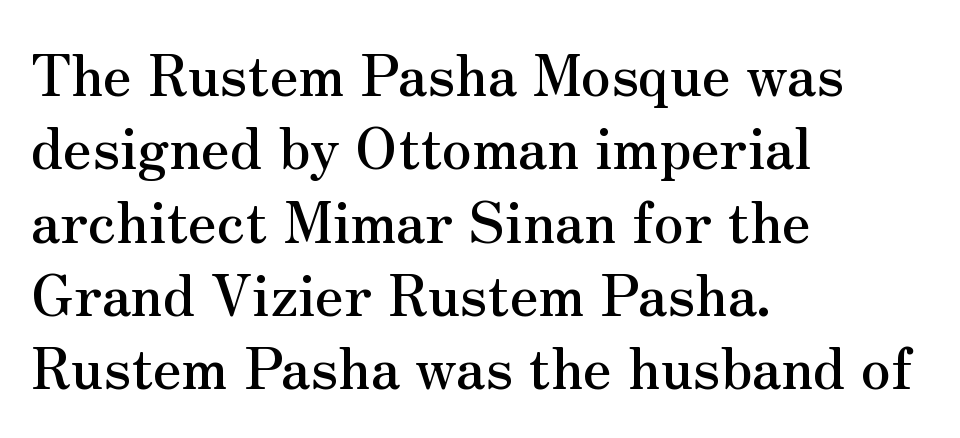
Q: Is the text italic (slanted)? A: No, it is upright.
Q: Is the typeface a serif or a sans-serif typeface? A: Serif.
Q: Is the text underlined? A: No.
Q: How is the paragraph aligned? A: Left-aligned.
Q: Is the spacing between letters normal or unusually wide? A: Normal.
Q: Is the spacing between lines tight, normal or loose? A: Normal.
Q: Width (condensed, normal, or wide)? A: Normal.
Q: Stroke contrast? A: Medium.
Q: x-height? A: Small.
Q: Monospaced? A: No.
